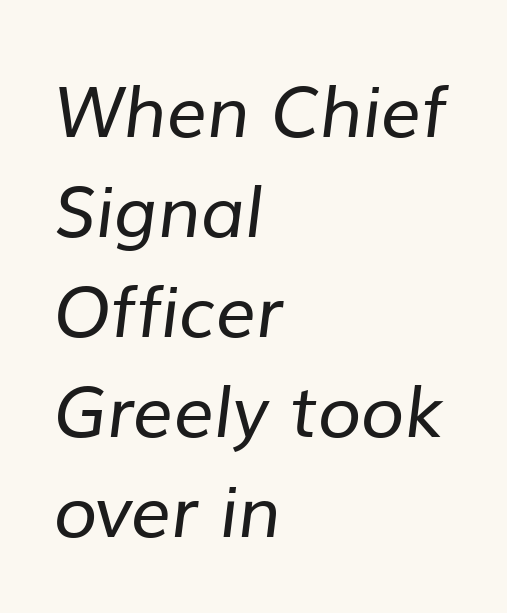
The image shows 71 px regular-weight sans-serif type; set left-aligned, normal line spacing (1.41x), normal letter spacing, not underlined; low stroke contrast and a medium x-height.
